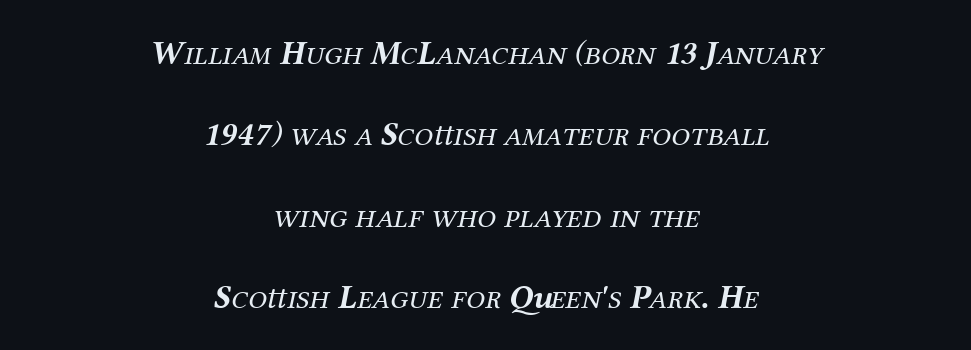
Do the characters align in a grid? No, the font is proportional. Ink coverage per letter is moderate at most. Underlining? Definitely not there. The rag falls on both sides of this text block equally. This rendering leaves character spacing at its baseline value.
